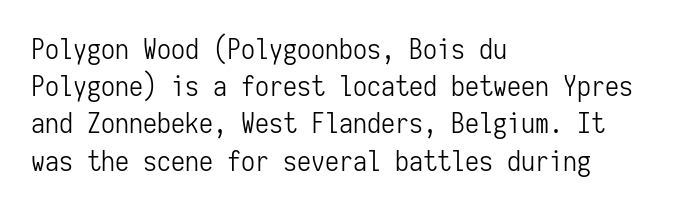
Q: Is the text bold? A: No.
Q: Is the text italic (slanted)? A: No, it is upright.
Q: Is the typeface a serif or a sans-serif typeface? A: Sans-serif.
Q: Is the text underlined? A: No.
Q: How is the paragraph aligned? A: Left-aligned.
Q: Is the spacing between letters normal or unusually wide? A: Normal.
Q: Is the spacing between lines tight, normal or loose? A: Normal.
Q: Width (condensed, normal, or wide)? A: Condensed.
Q: Stroke contrast? A: Low.
Q: x-height? A: Medium.
Q: Monospaced? A: Yes.
